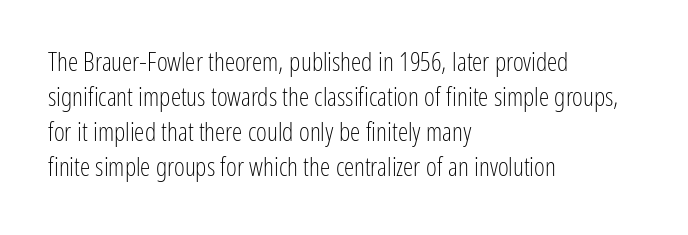
{"italic": "no", "bold": "no", "underline": "no", "align": "left", "line_spacing": "normal", "line_spacing_ratio": 1.35, "letter_spacing": "normal", "letter_spacing_em": 0.0, "glyph_px": 26}
